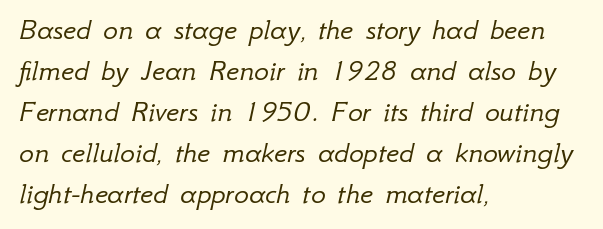
The image shows 31 px light type, italic (leaning right); set left-aligned, normal line spacing (1.32x), normal letter spacing, not underlined; low stroke contrast and a small x-height.
